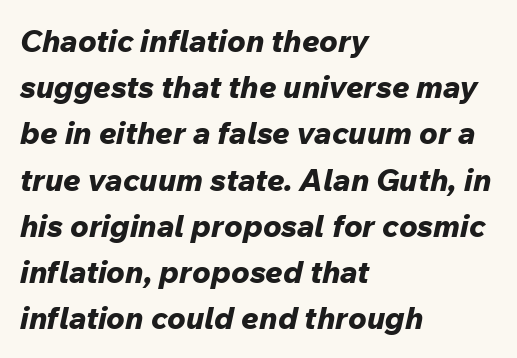
The image shows 31 px bold type, italic (leaning right); set left-aligned, normal line spacing (1.49x), normal letter spacing, not underlined; low stroke contrast and a medium x-height.
